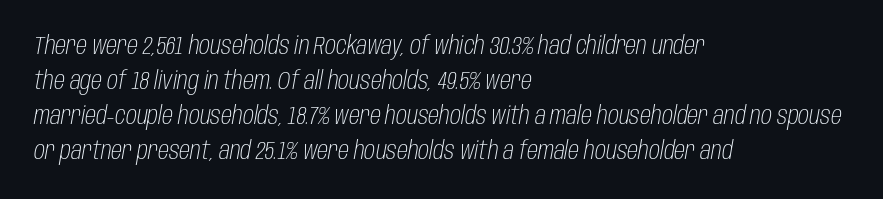
In terms of posture, this sample is oblique. This rendering leaves character spacing at its baseline value. Stem width sits at or under what a default text font uses. The passage is arranged the way most books set body copy — flush left. The glyphs are unaccompanied by any horizontal stroke below them.
